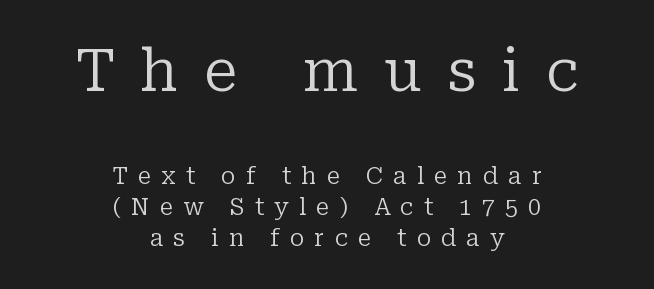
Q: Is the text bold? A: No.
Q: Is the text italic (slanted)? A: No, it is upright.
Q: Is the typeface a serif or a sans-serif typeface? A: Serif.
Q: Is the text underlined? A: No.
Q: How is the paragraph aligned? A: Centered.
Q: Is the spacing between letters normal or unusually wide? A: Unusually wide.
Q: Is the spacing between lines tight, normal or loose? A: Normal.
Q: Which block of text is set in a larger size, the first (top) or the second (bottom)? A: The first (top) one.
Q: Width (condensed, normal, or wide)? A: Normal.
Q: Stroke contrast? A: Low.
Q: x-height? A: Medium.
Q: Monospaced? A: No.
